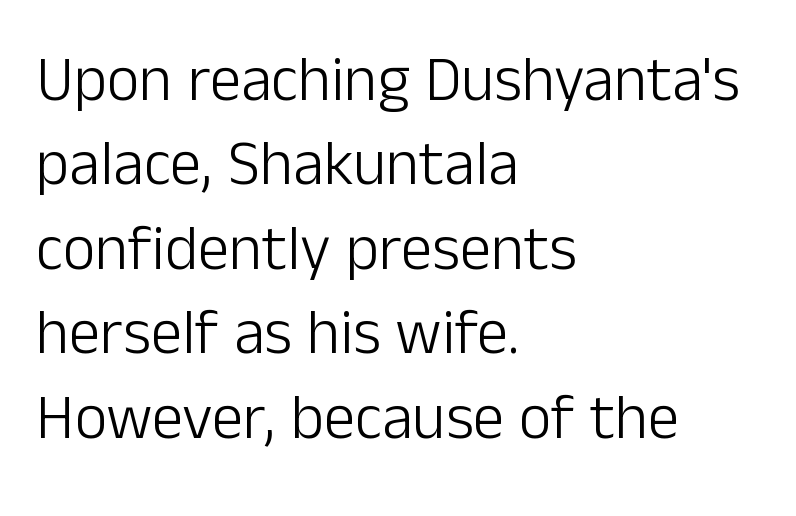
Q: Is the text bold? A: No.
Q: Is the text italic (slanted)? A: No, it is upright.
Q: Is the typeface a serif or a sans-serif typeface? A: Sans-serif.
Q: Is the text underlined? A: No.
Q: How is the paragraph aligned? A: Left-aligned.
Q: Is the spacing between letters normal or unusually wide? A: Normal.
Q: Is the spacing between lines tight, normal or loose? A: Normal.
Q: Width (condensed, normal, or wide)? A: Normal.
Q: Stroke contrast? A: Low.
Q: x-height? A: Medium.
Q: Monospaced? A: No.
